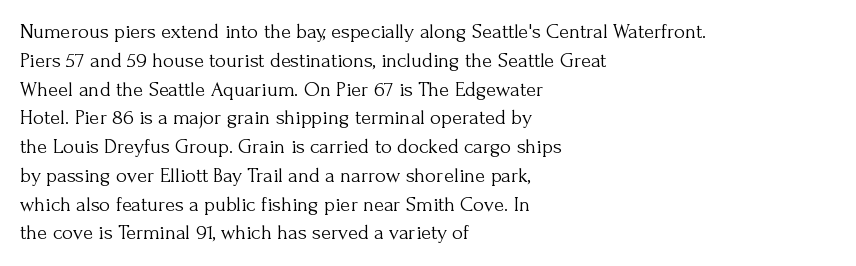
Q: Is the text bold? A: No.
Q: Is the text italic (slanted)? A: No, it is upright.
Q: Is the text underlined? A: No.
Q: How is the paragraph aligned? A: Left-aligned.
Q: Is the spacing between letters normal or unusually wide? A: Normal.
Q: Is the spacing between lines tight, normal or loose? A: Normal.
